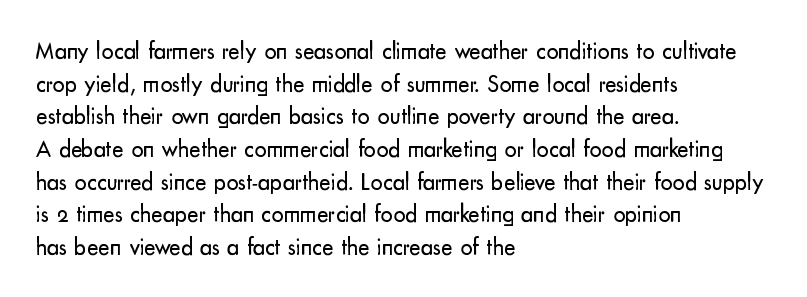
Q: Is the text bold? A: No.
Q: Is the text italic (slanted)? A: No, it is upright.
Q: Is the text underlined? A: No.
Q: How is the paragraph aligned? A: Left-aligned.
Q: Is the spacing between letters normal or unusually wide? A: Normal.
Q: Is the spacing between lines tight, normal or loose? A: Normal.
